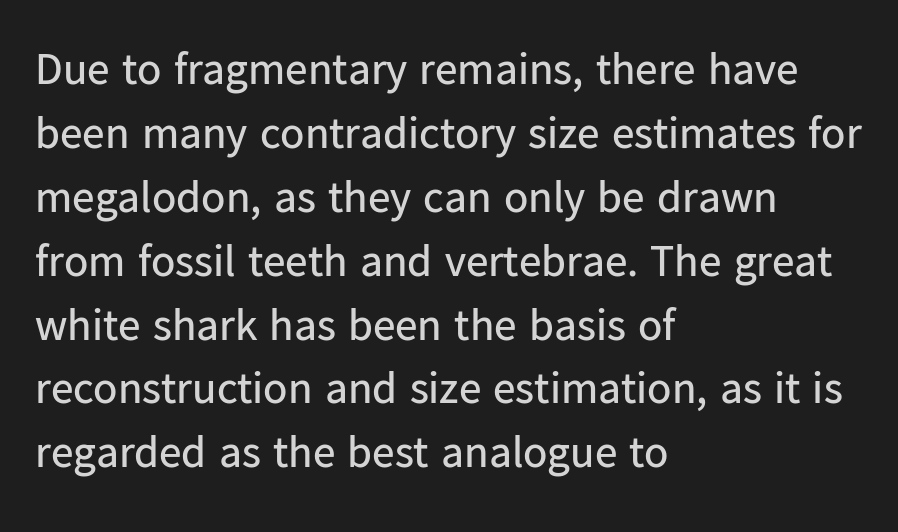
Default kerning and tracking; the words read as compact shapes. The type sits square on the baseline with zero lean. Spacing verdict: proportional, widths tailored to each character. Vertical spacing — default. The type family on display is of the sans-serif kind.
